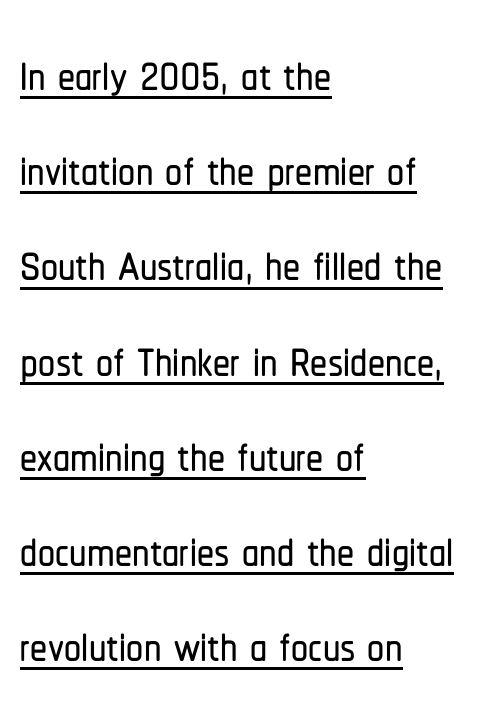
The image shows 68 px condensed sans-serif type, upright; set left-aligned, normal line spacing (1.4x), normal letter spacing, underlined; low stroke contrast and a medium x-height.
